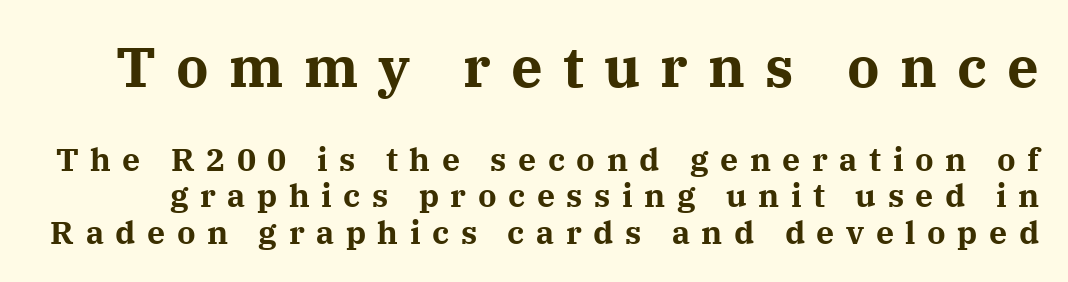
This layout puts the oversized block above and the modest block below. The specimen omits any rule beneath the text block's lines. The face used here has the dense, thick strokes of a bold. Horizontal bands of white between lines are thin slivers. The rendering shows small feet on the letterforms — a serif design. Here the glyphs are tracked loosely, breaking word shapes into spaced letters.
